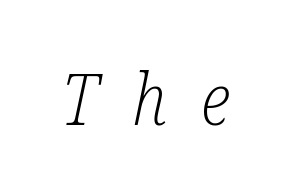
{"serif": "yes", "italic": "yes", "lean": "right", "slant_degrees": 12, "bold": "no", "weight": "light", "width": "condensed", "stroke_contrast": "low", "x_height": "medium", "monospaced": "no", "underline": "no", "letter_spacing": "wide", "letter_spacing_em": 0.48, "glyph_px": 71}
